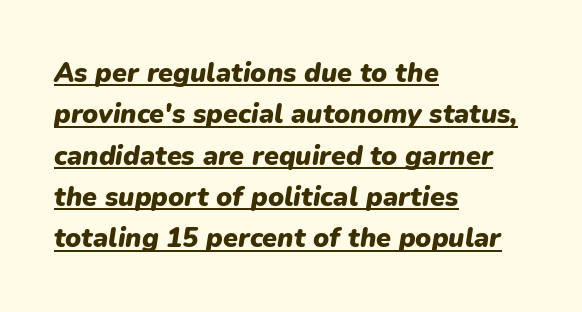
Q: Is the text bold? A: Yes.
Q: Is the text italic (slanted)? A: Yes, it leans right by about 9 degrees.
Q: Is the text underlined? A: Yes.
Q: How is the paragraph aligned? A: Left-aligned.
Q: Is the spacing between letters normal or unusually wide? A: Normal.
Q: Is the spacing between lines tight, normal or loose? A: Normal.
